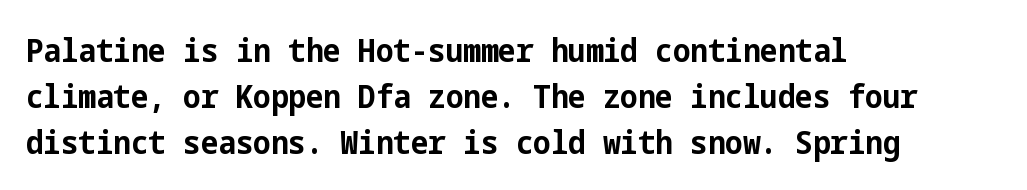
The image shows 33 px bold, condensed sans-serif type, upright; set left-aligned, normal line spacing (1.39x), normal letter spacing, not underlined; low stroke contrast and a medium x-height.
